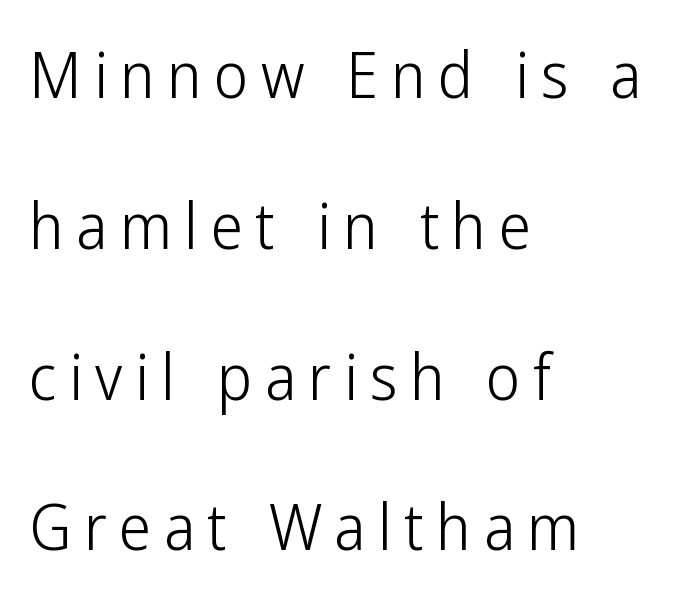
{"serif": "no", "italic": "no", "bold": "no", "weight": "light", "width": "condensed", "stroke_contrast": "low", "x_height": "medium", "monospaced": "no", "underline": "no", "align": "left", "line_spacing": "loose", "line_spacing_ratio": 2.32, "glyph_px": 65}
